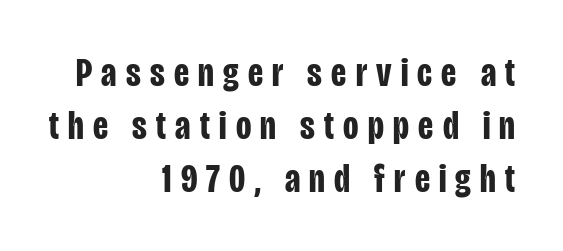
Q: Is the text bold? A: Yes.
Q: Is the text italic (slanted)? A: No, it is upright.
Q: Is the typeface a serif or a sans-serif typeface? A: Sans-serif.
Q: Is the text underlined? A: No.
Q: How is the paragraph aligned? A: Right-aligned.
Q: Is the spacing between letters normal or unusually wide? A: Unusually wide.
Q: Is the spacing between lines tight, normal or loose? A: Normal.
Q: Width (condensed, normal, or wide)? A: Condensed.
Q: Stroke contrast? A: Low.
Q: x-height? A: Large.
Q: Monospaced? A: No.
